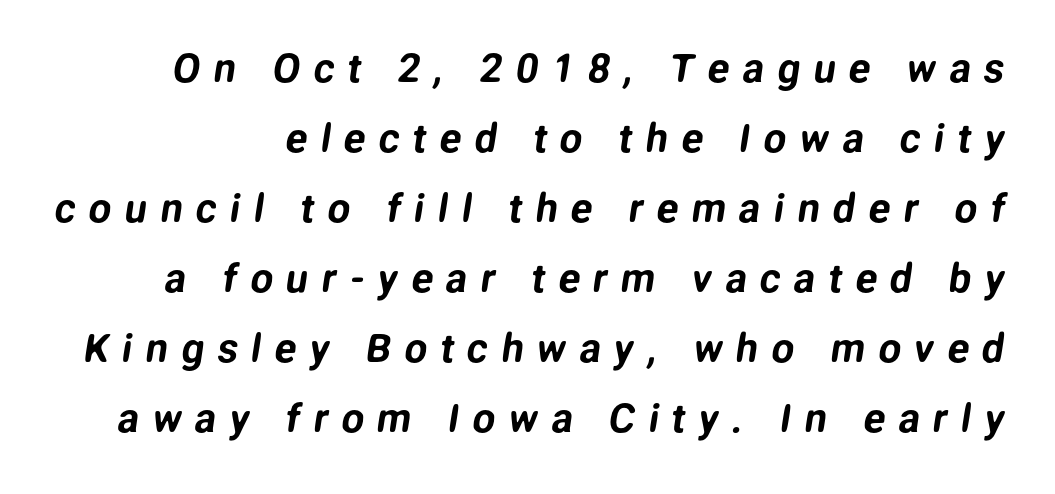
The passage shown is typed in a proportional face where columns would drift. Nothing sits at the stroke ends, so this counts as sans-serif. Beneath every word, the page is bare. This sample uses expanded letter spacing, leaving extra air between glyphs.
